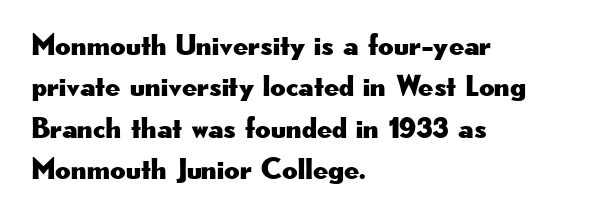
The image shows 30 px wide sans-serif type, upright; set left-aligned, normal line spacing (1.38x), normal letter spacing, not underlined; low stroke contrast and a small x-height.
